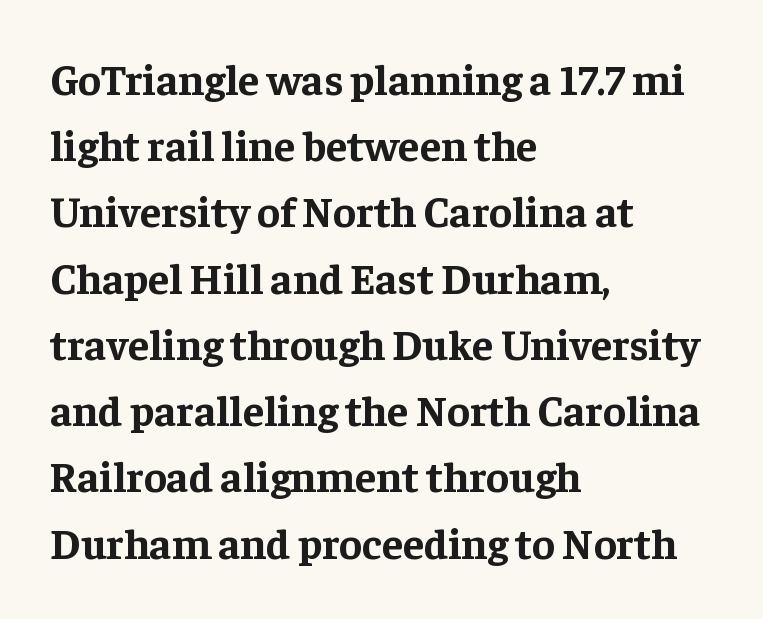
The image shows 43 px bold serif type, upright; set left-aligned, normal line spacing (1.54x), normal letter spacing, not underlined; low stroke contrast and a medium x-height.
